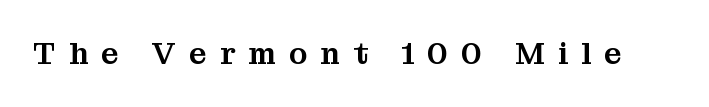
Each letter's strokes conclude with small projecting serifs. Any mark beneath the type? The region is blank. Caption: expanded tracking, letters set apart. Every character sits straight up, as roman type does.
